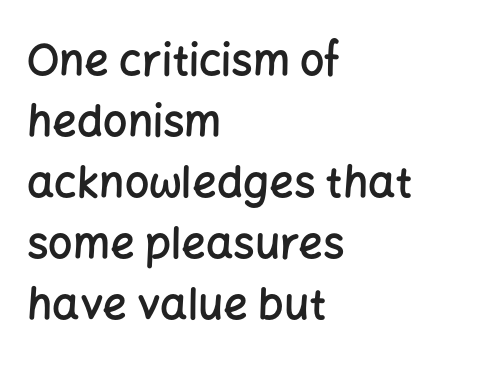
The image shows 43 px semibold sans-serif type, upright; set left-aligned, normal line spacing (1.42x), normal letter spacing, not underlined; low stroke contrast and a medium x-height.
